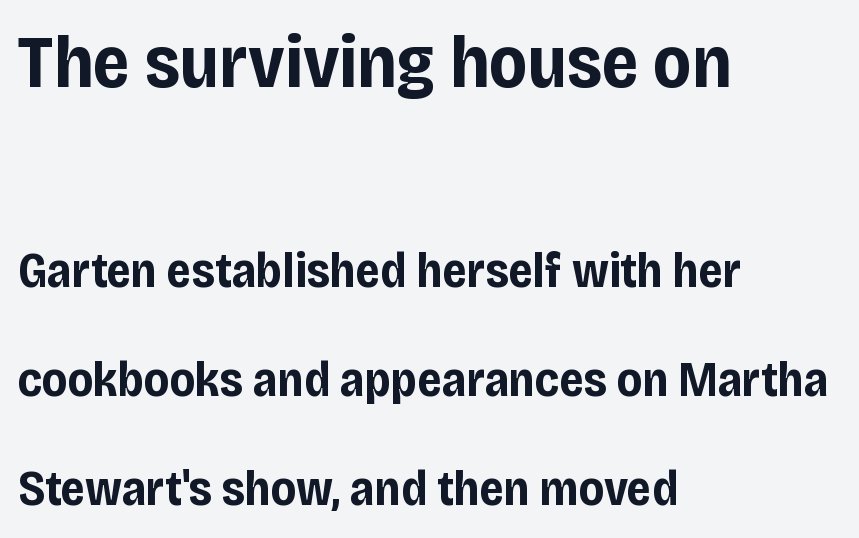
{"serif": "no", "italic": "no", "bold": "yes", "weight": "bold", "width": "condensed", "stroke_contrast": "low", "x_height": "large", "monospaced": "no", "underline": "no", "align": "left", "line_spacing": "loose", "line_spacing_ratio": 2.22, "letter_spacing": "normal", "letter_spacing_em": 0.0, "larger_block": "first", "size_ratio": 1.51, "glyph_px": 74}
